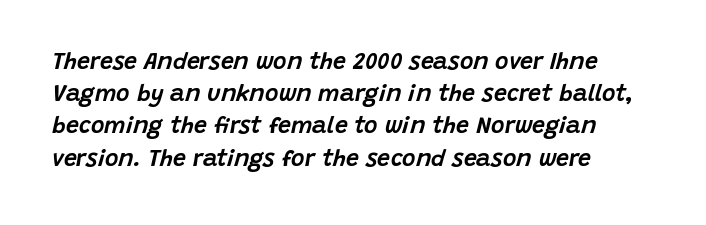
Q: Is the text italic (slanted)? A: Yes, it leans right by about 15 degrees.
Q: Is the text underlined? A: No.
Q: How is the paragraph aligned? A: Left-aligned.
Q: Is the spacing between letters normal or unusually wide? A: Normal.
Q: Is the spacing between lines tight, normal or loose? A: Normal.
